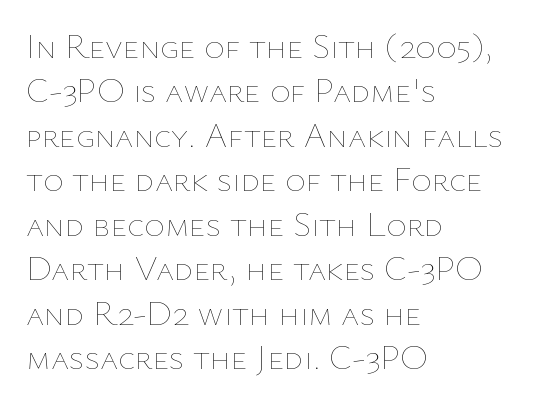
The designer left line spacing at the default. Does the lettering tilt? It doesn't — this is upright. The strokes carry an ordinary text weight at most. These lines are rendered in a variable-pitch font. Alignment: flush left.
